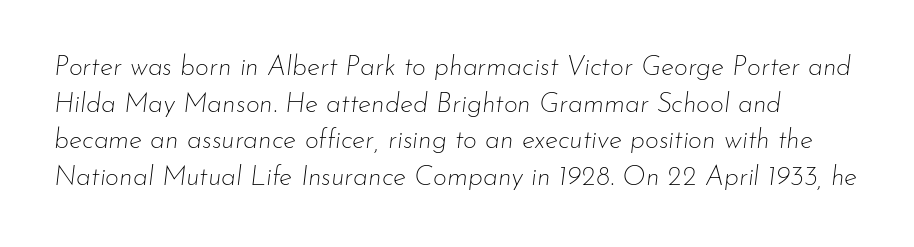
Letters rest on an invisible, unmarked baseline. On a weight scale, this lands at 450 or below. It's the slanting kind of type. Look at the tracking — it's just the regular setting, nothing added. Normally led — the rows are evenly, conventionally spaced.
